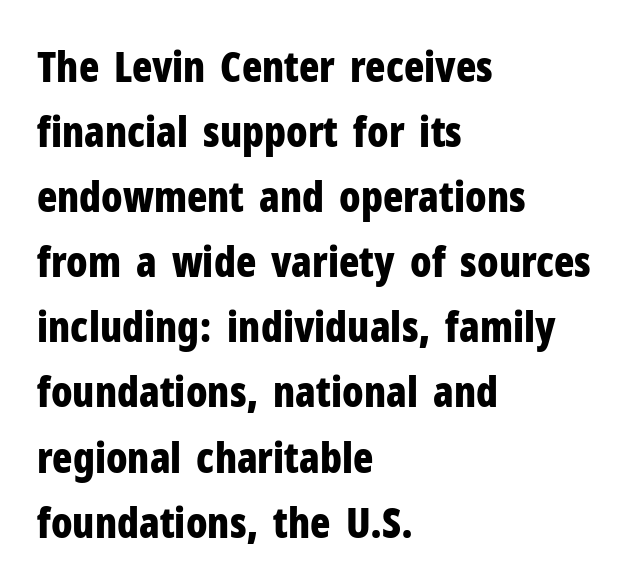
Q: Is the text bold? A: Yes.
Q: Is the text italic (slanted)? A: No, it is upright.
Q: Is the typeface a serif or a sans-serif typeface? A: Sans-serif.
Q: Is the text underlined? A: No.
Q: How is the paragraph aligned? A: Left-aligned.
Q: Is the spacing between letters normal or unusually wide? A: Normal.
Q: Is the spacing between lines tight, normal or loose? A: Normal.
Q: Width (condensed, normal, or wide)? A: Condensed.
Q: Stroke contrast? A: Low.
Q: x-height? A: Medium.
Q: Monospaced? A: No.
